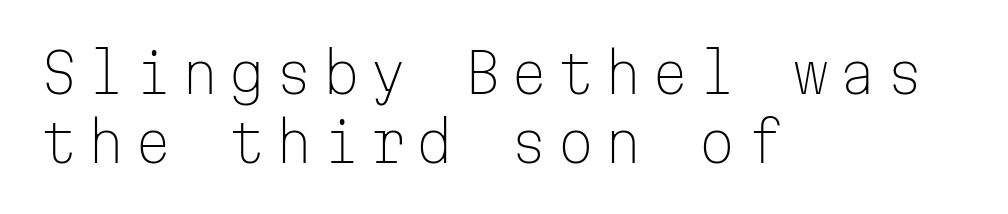
{"serif": "no", "italic": "no", "bold": "no", "weight": "light", "width": "normal", "stroke_contrast": "low", "x_height": "medium", "monospaced": "yes", "underline": "no", "align": "left", "line_spacing": "normal", "line_spacing_ratio": 1.27, "glyph_px": 54}
